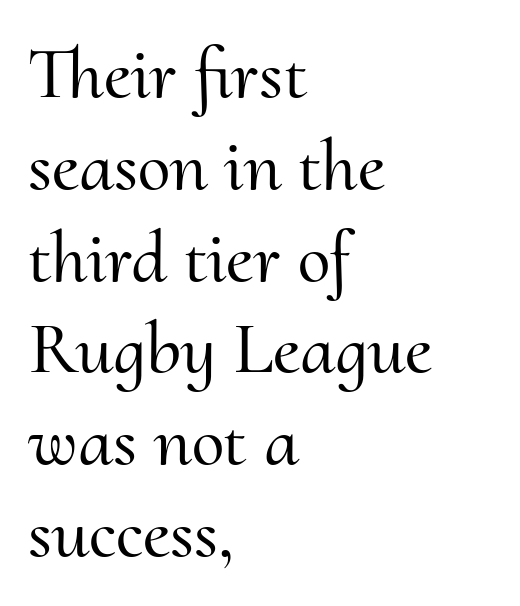
The image shows 74 px serif type, upright; set left-aligned, line spacing 1.24x, normal letter spacing, not underlined; medium stroke contrast and a small x-height.
